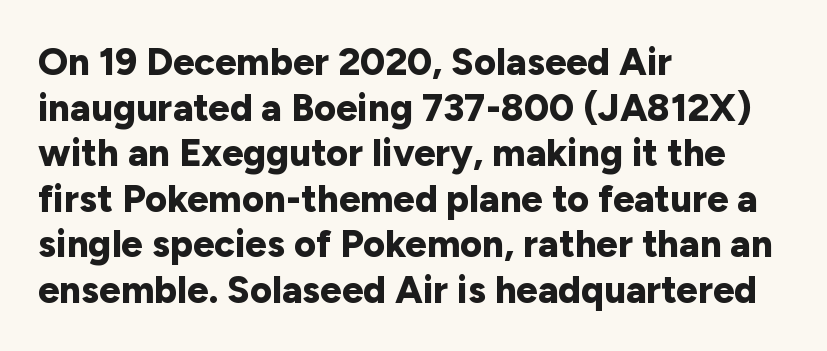
In terms of posture, this sample is upright. Nobody drew a line under any word here. Short note: letters normally spaced. These lines are rendered in a variable-pitch font. The font is running at its bold setting.
